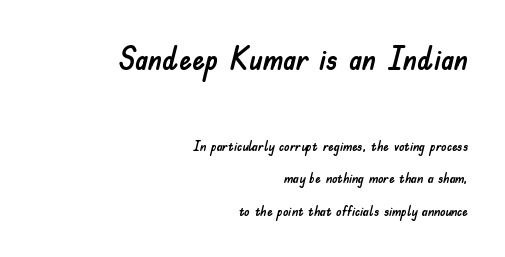
Q: Is the text italic (slanted)? A: Yes.
Q: Is the typeface a serif or a sans-serif typeface? A: Sans-serif.
Q: Is the text underlined? A: No.
Q: How is the paragraph aligned? A: Right-aligned.
Q: Is the spacing between letters normal or unusually wide? A: Normal.
Q: Is the spacing between lines tight, normal or loose? A: Loose.
Q: Which block of text is set in a larger size, the first (top) or the second (bottom)? A: The first (top) one.
Q: Width (condensed, normal, or wide)? A: Normal.
Q: Stroke contrast? A: Low.
Q: x-height? A: Small.
Q: Monospaced? A: No.
